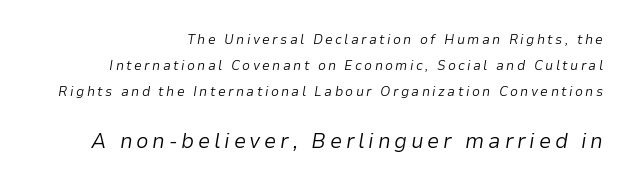
Q: Is the text bold? A: No.
Q: Is the text italic (slanted)? A: Yes, it leans right by about 9 degrees.
Q: Is the text underlined? A: No.
Q: How is the paragraph aligned? A: Right-aligned.
Q: Which block of text is set in a larger size, the first (top) or the second (bottom)? A: The second (bottom) one.
